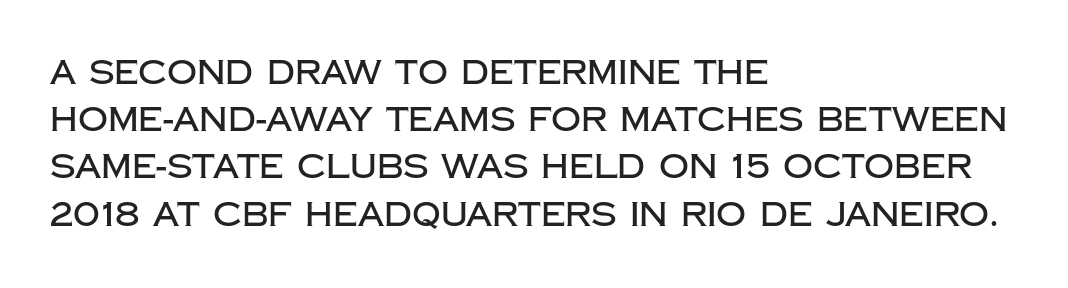
{"serif": "no", "italic": "no", "width": "normal", "stroke_contrast": "low", "x_height": "large", "monospaced": "no", "underline": "no", "align": "left", "line_spacing": "normal", "line_spacing_ratio": 1.43, "letter_spacing": "normal", "letter_spacing_em": 0.0, "glyph_px": 33}
